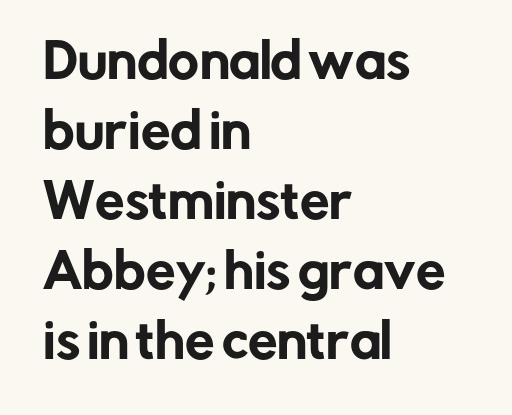
The strip under each line holds only bare page. Serif or sans? Sans — the stroke terminals are bare. In terms of leading, this rendering sits right in the middle. It's the straight-up-and-down kind of type.
